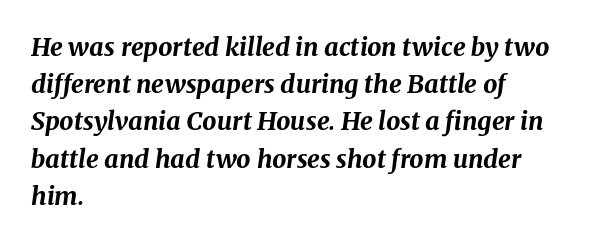
Characters follow at the spacing the type designer built in. Summary of weight: heavy, a full bold. Is the type slanted? Yes — the strokes lean at a clear angle. The space directly below the letters is spotless. The rows are spaced the way most documents space them. The text block is weighted toward the left margin, trailing off unevenly rightward.
